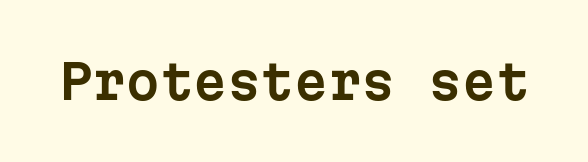
Standard letterfit; no display-style spreading of the glyphs. Each letter, wide or thin by design, is forced into the same width here. Quick note: underline off. The face used here is a sans, in the tradition of grotesques and geometrics. Do the letters lean? They stand straight.
